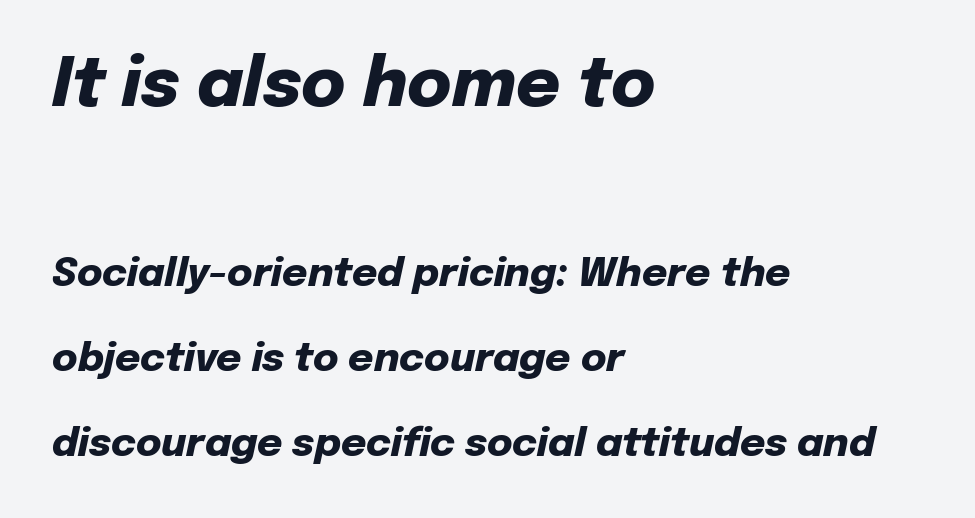
{"italic": "yes", "lean": "right", "slant_degrees": 12, "bold": "yes", "weight": "heavy", "width": "normal", "stroke_contrast": "low", "x_height": "medium", "monospaced": "no", "underline": "no", "align": "left", "line_spacing": "loose", "line_spacing_ratio": 2.18, "letter_spacing": "normal", "letter_spacing_em": 0.0, "larger_block": "first", "size_ratio": 1.74, "glyph_px": 68}
